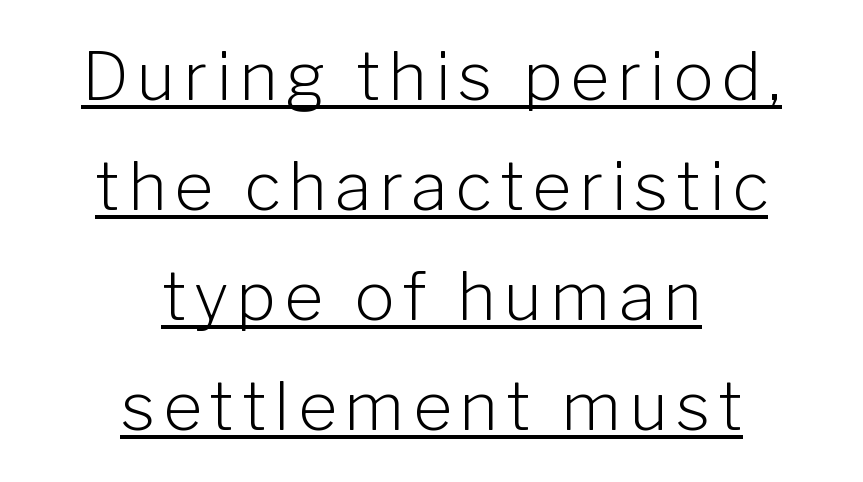
Q: Is the text bold? A: No.
Q: Is the text italic (slanted)? A: No, it is upright.
Q: Is the typeface a serif or a sans-serif typeface? A: Sans-serif.
Q: Is the text underlined? A: Yes.
Q: How is the paragraph aligned? A: Centered.
Q: Is the spacing between lines tight, normal or loose? A: Normal.
Q: Width (condensed, normal, or wide)? A: Normal.
Q: Stroke contrast? A: Low.
Q: x-height? A: Medium.
Q: Monospaced? A: No.
